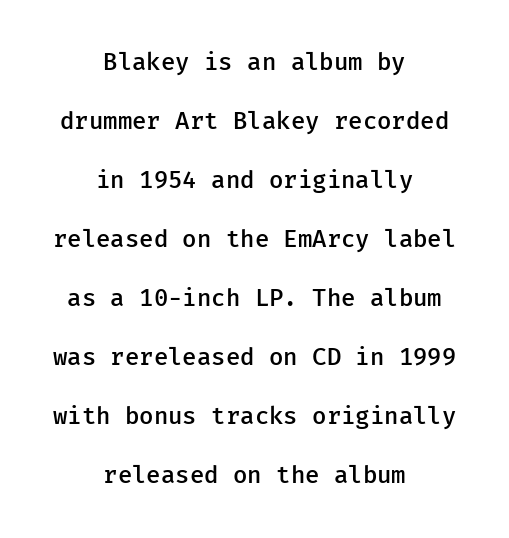
The passage shown is not underscored anywhere. The font is running at a semibold setting, under full bold. In CSS terms this would be text-align: center. Quick note: not italic, upright. Students, observe: this is what heavily led, spacious text looks like.
